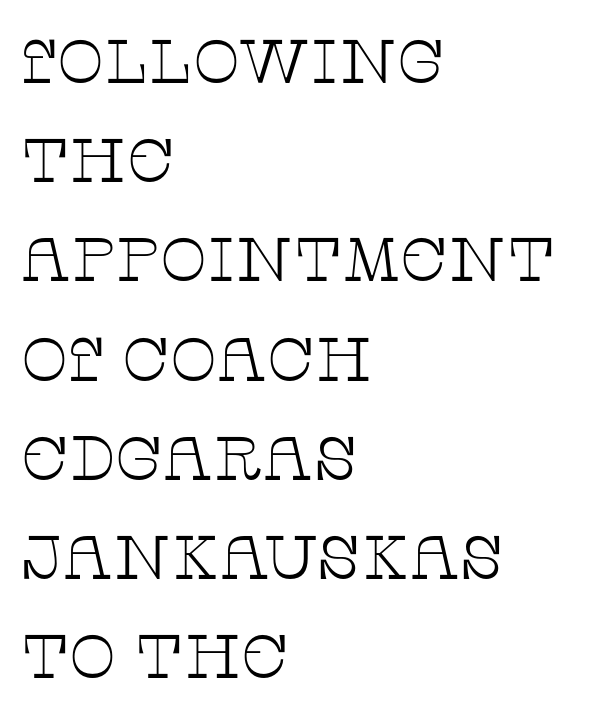
This rendering employs a face with finishing strokes, i.e., a serif. When letters stand straight like this, we call the style roman or upright. Horizontal bands of white between lines are of average thickness. Each row of text sits above clean, open space. The passage shown is not bold in any degree.
